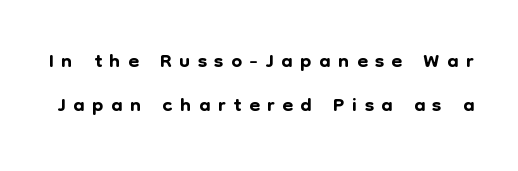
The image shows 31 px sans-serif type, upright; set normal line spacing (1.42x), unusually wide letter spacing (+0.24 em), not underlined; low stroke contrast and a medium x-height.
